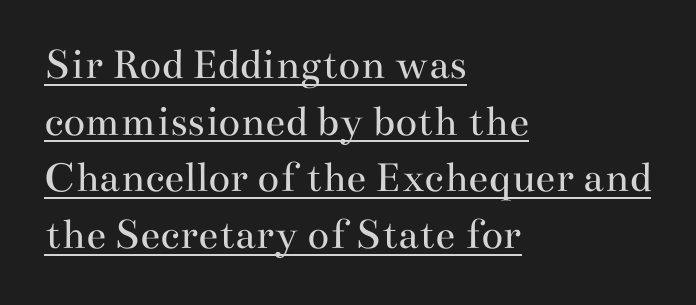
Q: Is the text bold? A: No.
Q: Is the text italic (slanted)? A: No, it is upright.
Q: Is the typeface a serif or a sans-serif typeface? A: Serif.
Q: Is the text underlined? A: Yes.
Q: How is the paragraph aligned? A: Left-aligned.
Q: Is the spacing between letters normal or unusually wide? A: Normal.
Q: Is the spacing between lines tight, normal or loose? A: Normal.
Q: Width (condensed, normal, or wide)? A: Wide.
Q: Stroke contrast? A: Medium.
Q: x-height? A: Small.
Q: Monospaced? A: No.
